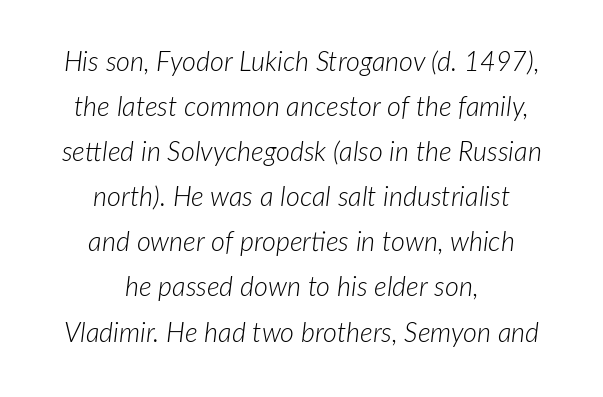
The weight would be labelled regular, book, light, or lighter still. Descender tails drop into unmarked territory. The paragraph has two soft edges and a firm central axis. Summary of vertical rhythm: regular, with standard interline spacing.
